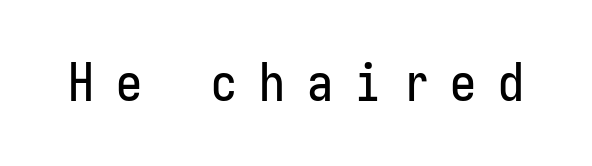
{"serif": "no", "italic": "no", "width": "condensed", "stroke_contrast": "low", "x_height": "medium", "underline": "no", "letter_spacing": "wide", "letter_spacing_em": 0.42, "glyph_px": 52}
